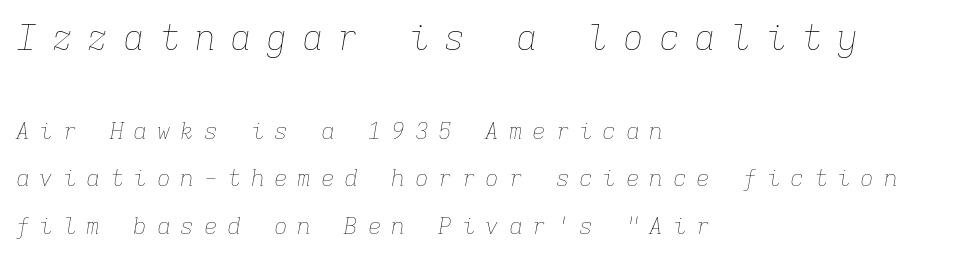
Is there much room between lines? Yes — plenty of vertical air separates them. Visually, the top section dominates because its glyphs are scaled up. Posture: slanted. The type is letterspaced generously, with wide tracking. Fixed-width glyphs throughout — classic coding-font behaviour. Any mark beneath the type? The region is blank.
